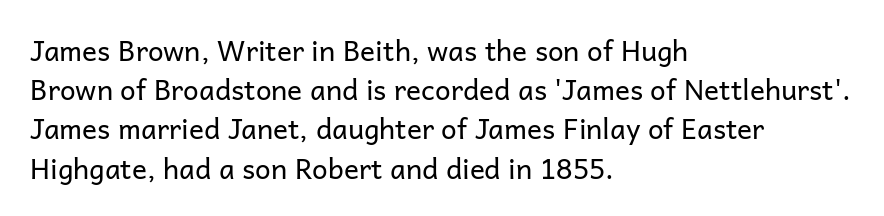
The image shows 28 px regular-weight sans-serif type, upright; set left-aligned, normal line spacing (1.4x), normal letter spacing, not underlined; low stroke contrast and a medium x-height.
